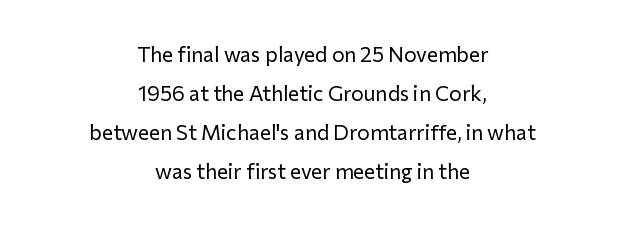
{"italic": "no", "bold": "no", "underline": "no", "align": "center", "line_spacing_ratio": 1.86, "letter_spacing": "normal", "letter_spacing_em": 0.0, "glyph_px": 21}
